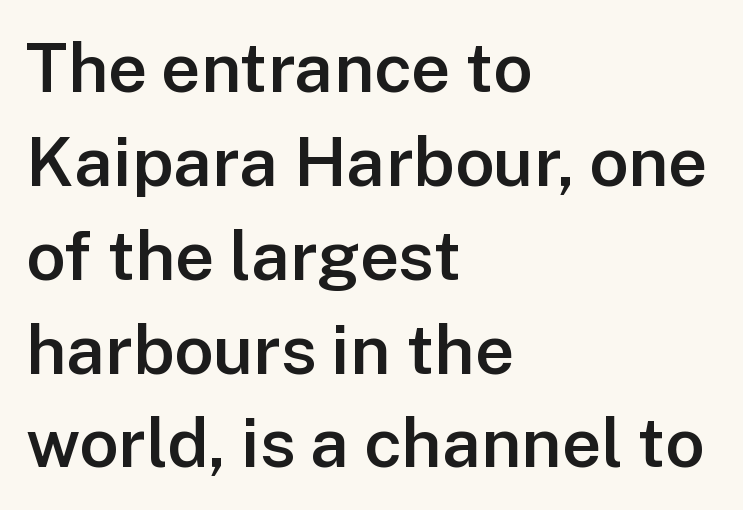
The image shows 69 px semibold sans-serif type, upright; set left-aligned, normal line spacing (1.36x), normal letter spacing, not underlined; low stroke contrast and a medium x-height.
